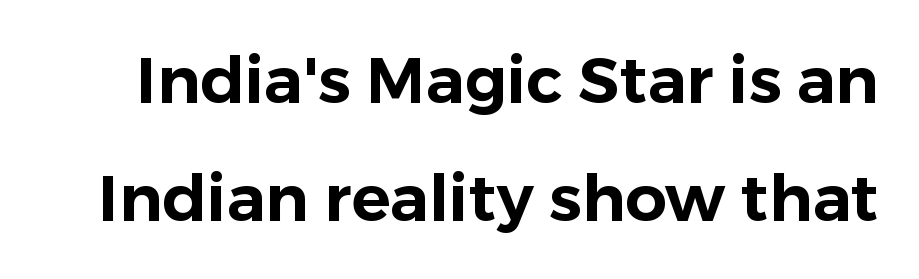
A typesetter would mark this as roman, not italic. Here the designer chose a conventional face with non-uniform glyph widths. Glyph-to-glyph distance matches everyday printed text. Check where the strokes stop: nothing finishes them off — pure sans. The area under the type is left untouched.
